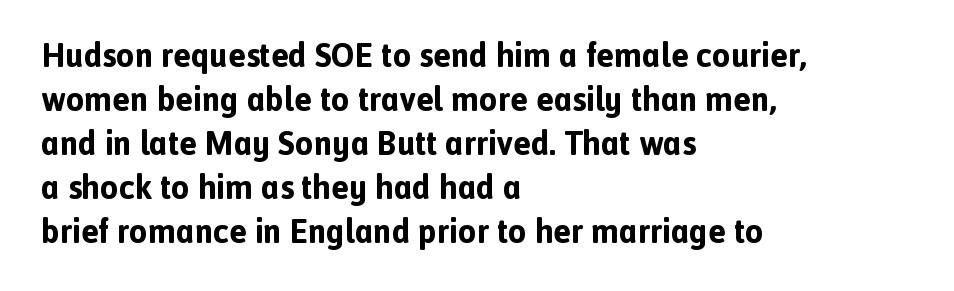
Q: Is the text bold? A: Yes.
Q: Is the text italic (slanted)? A: No, it is upright.
Q: Is the typeface a serif or a sans-serif typeface? A: Sans-serif.
Q: Is the text underlined? A: No.
Q: How is the paragraph aligned? A: Left-aligned.
Q: Is the spacing between letters normal or unusually wide? A: Normal.
Q: Is the spacing between lines tight, normal or loose? A: Normal.
Q: Width (condensed, normal, or wide)? A: Normal.
Q: x-height? A: Medium.
Q: Monospaced? A: No.
